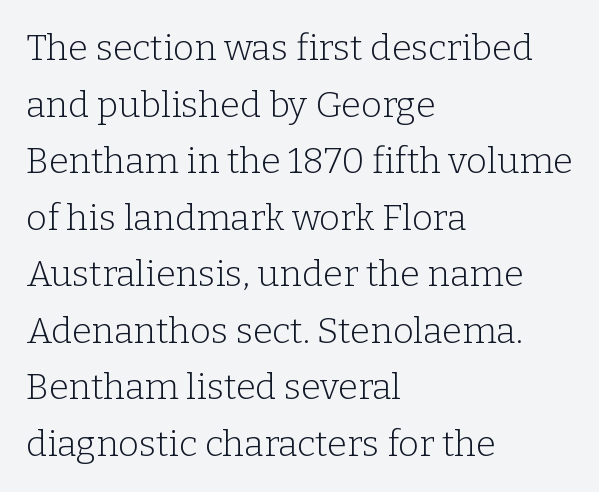
Characters follow at the spacing the type designer built in. These lines are composed in type with serifs. Stems here are at most as thick as an everyday book face. Is this a fixed-width face? No — the glyphs have proportional, varying widths.
